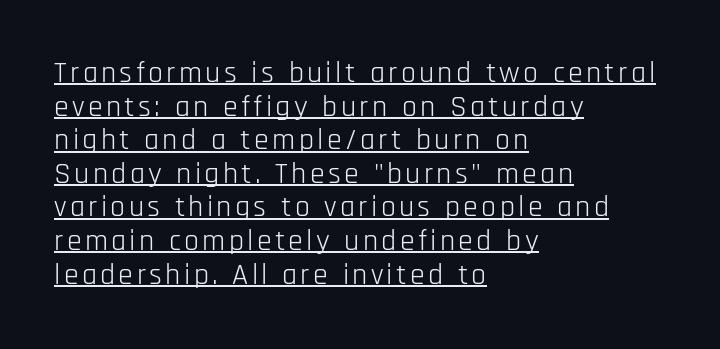
The image shows 30 px light, condensed sans-serif type, upright; set left-aligned, tight line spacing (1.12x), underlined; low stroke contrast and a large x-height.
